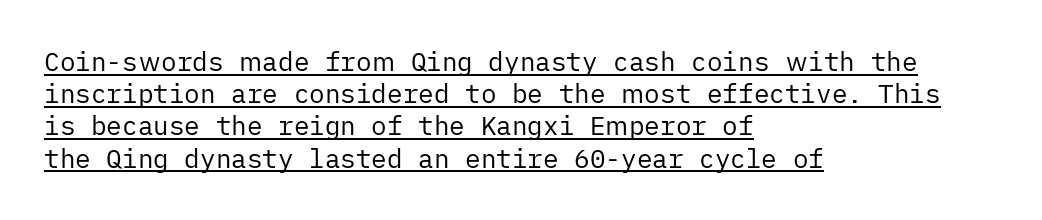
Q: Is the text bold? A: No.
Q: Is the text italic (slanted)? A: No, it is upright.
Q: Is the text underlined? A: Yes.
Q: How is the paragraph aligned? A: Left-aligned.
Q: Is the spacing between letters normal or unusually wide? A: Normal.
